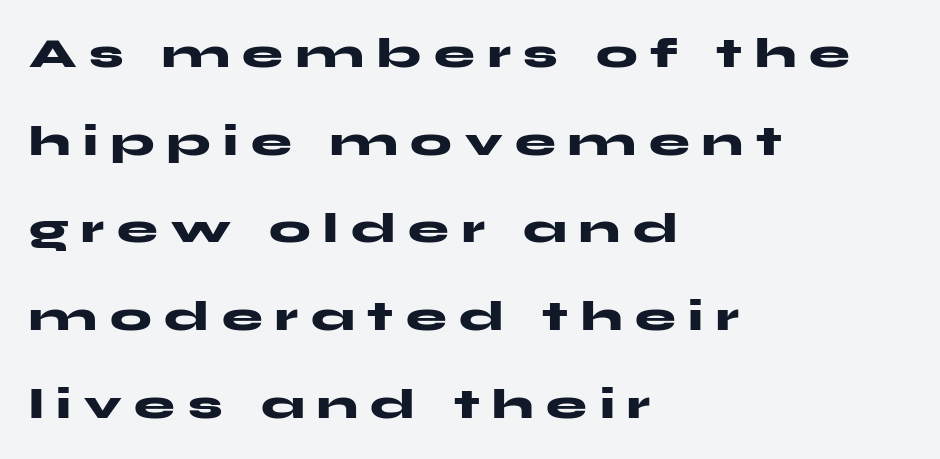
Q: Is the text bold? A: Yes.
Q: Is the text italic (slanted)? A: No, it is upright.
Q: Is the typeface a serif or a sans-serif typeface? A: Sans-serif.
Q: Is the text underlined? A: No.
Q: How is the paragraph aligned? A: Left-aligned.
Q: Is the spacing between letters normal or unusually wide? A: Unusually wide.
Q: Is the spacing between lines tight, normal or loose? A: Loose.
Q: Width (condensed, normal, or wide)? A: Wide.
Q: Stroke contrast? A: Medium.
Q: x-height? A: Medium.
Q: Monospaced? A: No.
